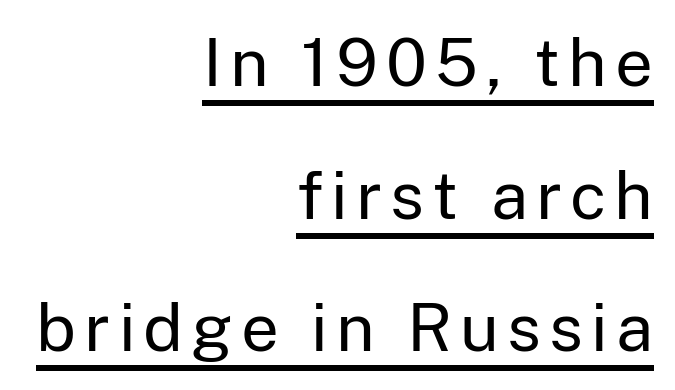
The image shows 67 px regular-weight sans-serif type, upright; set right-aligned, loose line spacing (1.98x), underlined; low stroke contrast and a medium x-height.
